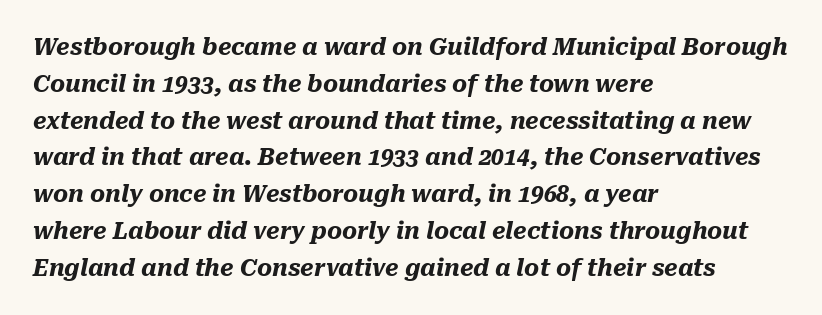
The letters are slanted; this is an italic face. Is the type bold? Yes — the strokes are clearly thick and heavy. No extra tracking has been applied to these lines. Students, observe: this is what conventionally led text looks like.
